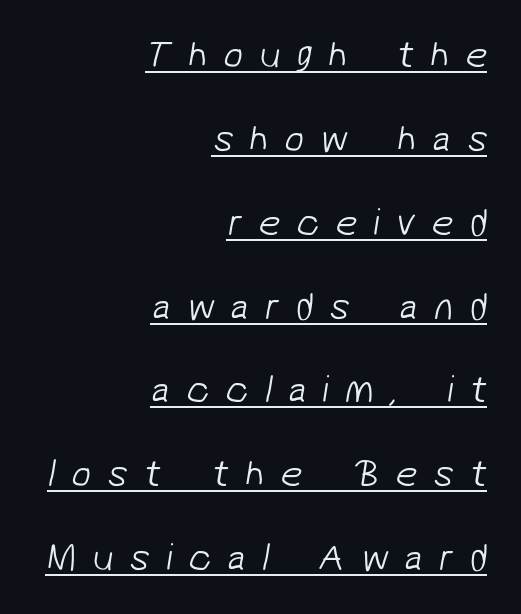
{"serif": "no", "bold": "no", "weight": "light", "width": "normal", "stroke_contrast": "low", "x_height": "medium", "monospaced": "no", "underline": "yes", "align": "right", "line_spacing": "loose", "line_spacing_ratio": 2.15, "letter_spacing": "wide", "letter_spacing_em": 0.41, "glyph_px": 39}
